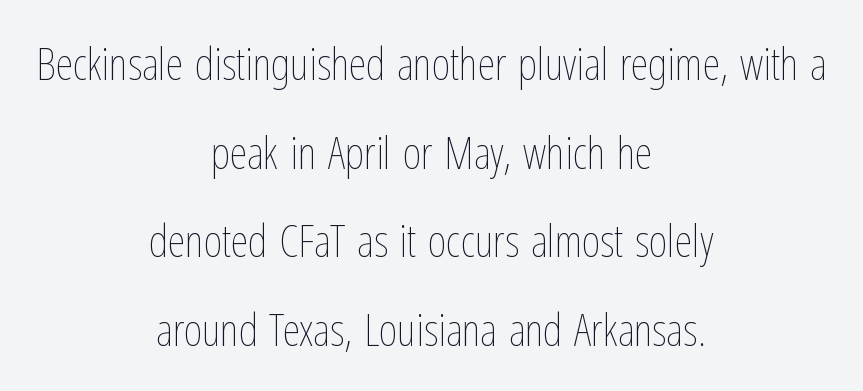
Q: Is the text bold? A: No.
Q: Is the text italic (slanted)? A: No, it is upright.
Q: Is the text underlined? A: No.
Q: How is the paragraph aligned? A: Centered.
Q: Is the spacing between letters normal or unusually wide? A: Normal.
Q: Is the spacing between lines tight, normal or loose? A: Loose.
Q: Width (condensed, normal, or wide)? A: Condensed.
Q: Stroke contrast? A: Low.
Q: x-height? A: Medium.
Q: Monospaced? A: No.
